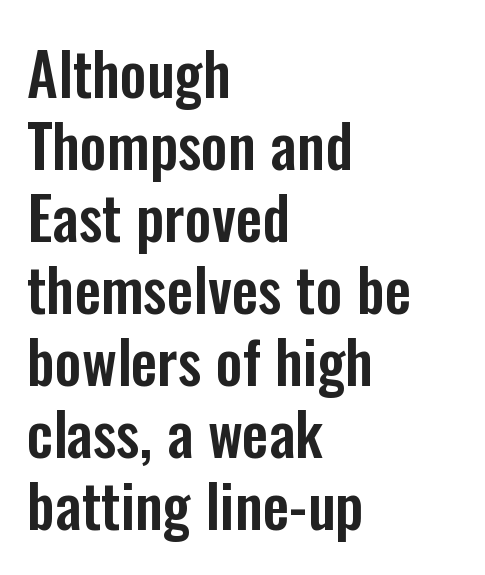
Q: Is the text italic (slanted)? A: No, it is upright.
Q: Is the typeface a serif or a sans-serif typeface? A: Sans-serif.
Q: Is the text underlined? A: No.
Q: How is the paragraph aligned? A: Left-aligned.
Q: Is the spacing between letters normal or unusually wide? A: Normal.
Q: Width (condensed, normal, or wide)? A: Condensed.
Q: Stroke contrast? A: Low.
Q: x-height? A: Medium.
Q: Monospaced? A: No.
